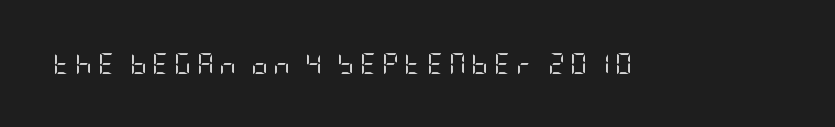
Q: Is the text bold? A: No.
Q: Is the text italic (slanted)? A: No, it is upright.
Q: Is the text underlined? A: No.
Q: Is the spacing between letters normal or unusually wide? A: Unusually wide.
